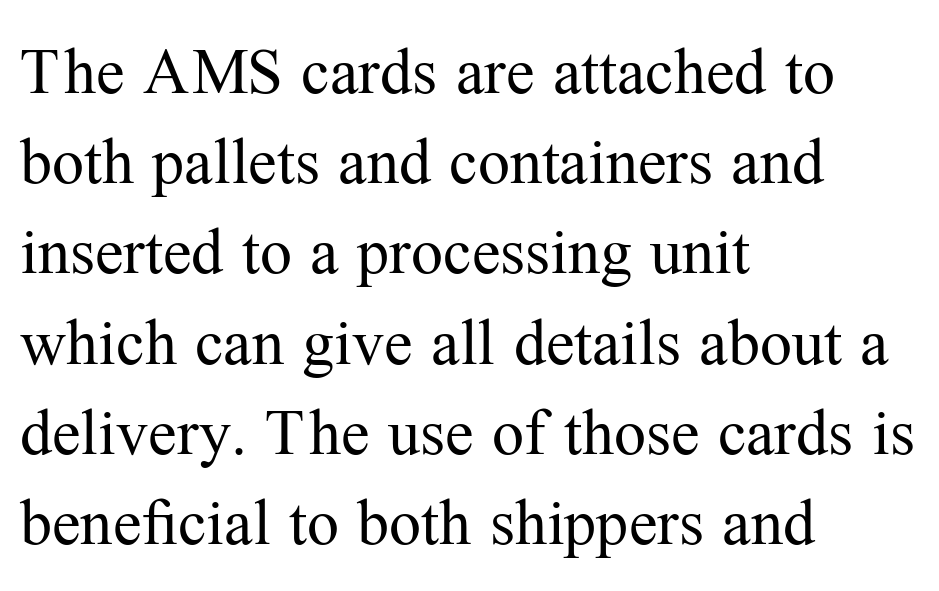
{"serif": "yes", "italic": "no", "bold": "no", "weight": "regular", "width": "normal", "stroke_contrast": "medium", "x_height": "medium", "monospaced": "no", "underline": "no", "align": "left", "line_spacing": "normal", "line_spacing_ratio": 1.41, "letter_spacing": "normal", "letter_spacing_em": 0.0, "glyph_px": 64}
